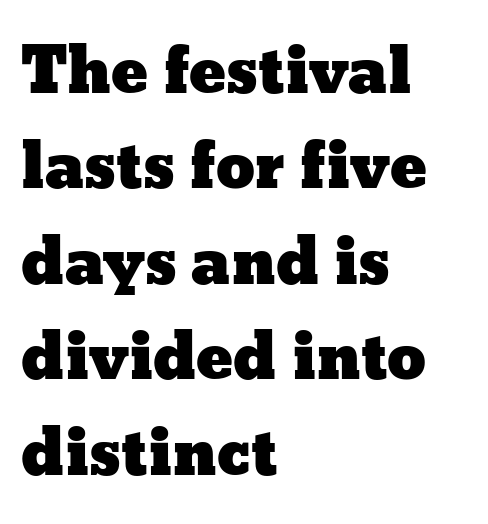
{"italic": "no", "width": "wide", "stroke_contrast": "low", "x_height": "medium", "monospaced": "no", "underline": "no", "align": "left", "line_spacing": "normal", "line_spacing_ratio": 1.54, "letter_spacing": "normal", "letter_spacing_em": 0.0, "glyph_px": 62}
